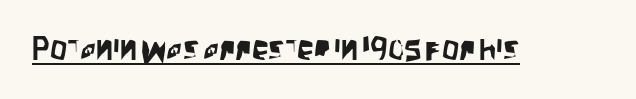
{"serif": "no", "italic": "no", "width": "condensed", "stroke_contrast": "low", "x_height": "large", "monospaced": "no", "underline": "yes", "letter_spacing": "normal", "letter_spacing_em": 0.0, "glyph_px": 34}
